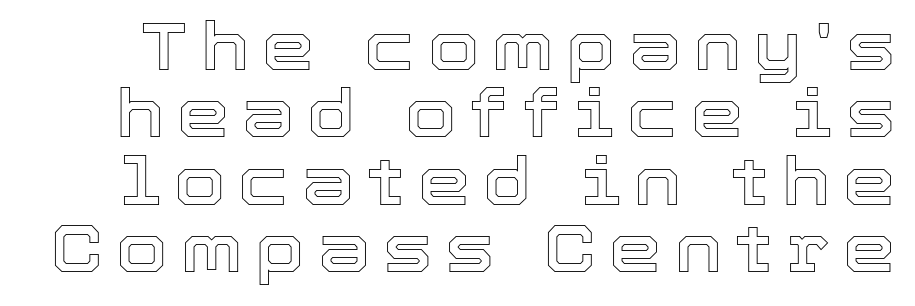
The image shows 66 px text type, upright; set tight line spacing (1.02x), unusually wide letter spacing (+0.2 em), not underlined; a medium x-height.
